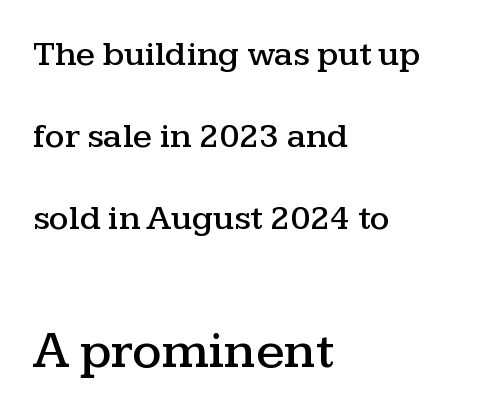
The image shows 52 px wide serif type, upright; set left-aligned, loose line spacing (2.34x), normal letter spacing, not underlined; the second (bottom) block is 1.49x larger; medium stroke contrast and a medium x-height.
